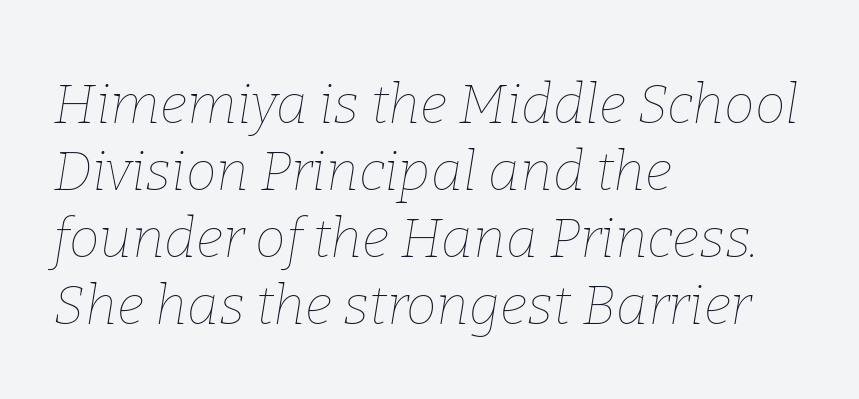
{"italic": "yes", "lean": "right", "slant_degrees": 9, "bold": "no", "weight": "thin", "width": "normal", "stroke_contrast": "low", "x_height": "medium", "monospaced": "no", "underline": "no", "align": "left", "line_spacing_ratio": 1.22, "letter_spacing": "normal", "letter_spacing_em": 0.0, "glyph_px": 55}
